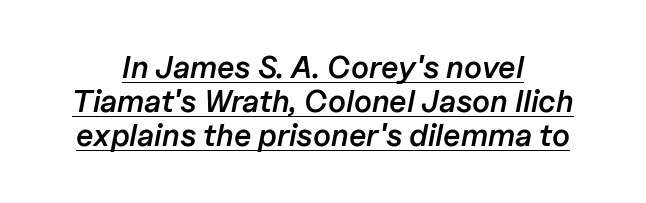
The image shows 31 px semibold type, italic (leaning right); set centered, tight line spacing (1.1x), normal letter spacing, underlined; low stroke contrast and a medium x-height.
